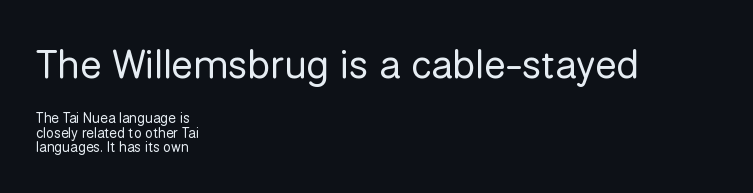
The image shows 40 px regular-weight sans-serif type, upright; set left-aligned, tight line spacing (1.01x), normal letter spacing, not underlined; the first (top) block is 2.86x larger; low stroke contrast and a medium x-height.
